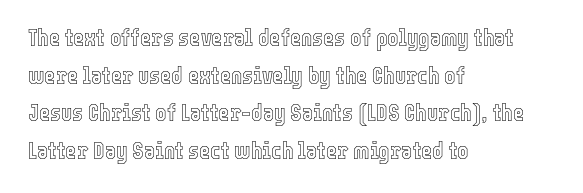
The image shows 24 px text type, upright; set left-aligned, normal line spacing (1.57x), normal letter spacing, not underlined.
